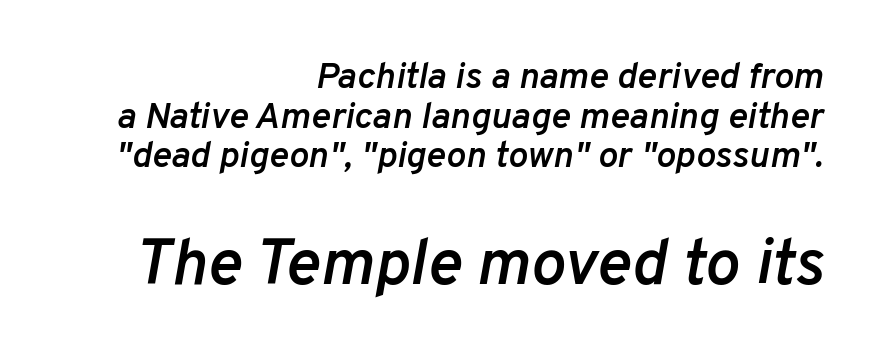
Tracking value appears to be zero — textbook default spacing. Slanted lettering throughout. Two sizes are in play, and the larger belongs to the second block. This is the in-between weight designers call semibold or demi. The foot of each line stays bare and open.
